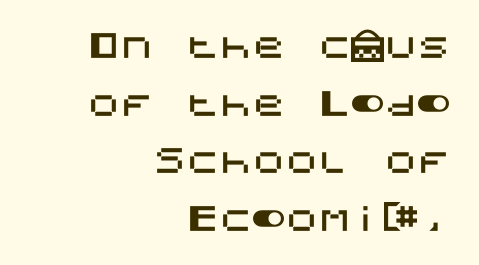
The image shows 33 px sans-serif type, upright; set right-aligned, line spacing 1.75x, normal letter spacing, not underlined; medium stroke contrast and a large x-height.
